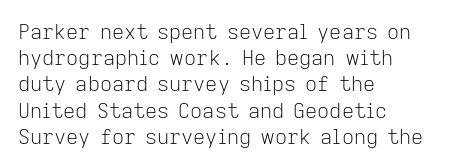
Q: Is the text bold? A: No.
Q: Is the text italic (slanted)? A: No, it is upright.
Q: Is the text underlined? A: No.
Q: How is the paragraph aligned? A: Left-aligned.
Q: Is the spacing between letters normal or unusually wide? A: Normal.
Q: Is the spacing between lines tight, normal or loose? A: Normal.
